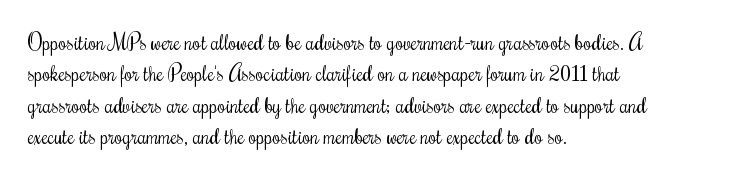
The image shows 21 px text type; set left-aligned, normal line spacing (1.5x), normal letter spacing, not underlined.
